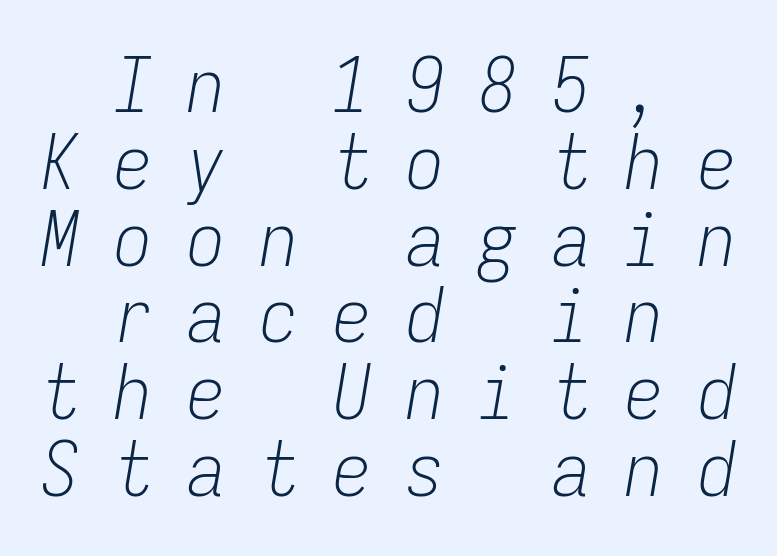
Posture: slanted. Summary of vertical rhythm: compact, with narrow interline spacing. Heft: none added — not bold. Bare-footed words on every line. The passage shown is typed in a monospace face where columns stay perfectly aligned. Is the block centered? Yes — each line is placed symmetrically about the middle.
